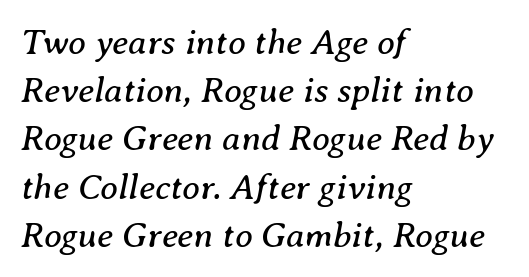
Q: Is the text bold? A: No.
Q: Is the text italic (slanted)? A: Yes, it leans right by about 8 degrees.
Q: Is the typeface a serif or a sans-serif typeface? A: Serif.
Q: Is the text underlined? A: No.
Q: How is the paragraph aligned? A: Left-aligned.
Q: Is the spacing between letters normal or unusually wide? A: Normal.
Q: Is the spacing between lines tight, normal or loose? A: Normal.
Q: Width (condensed, normal, or wide)? A: Normal.
Q: Stroke contrast? A: Medium.
Q: x-height? A: Medium.
Q: Monospaced? A: No.
